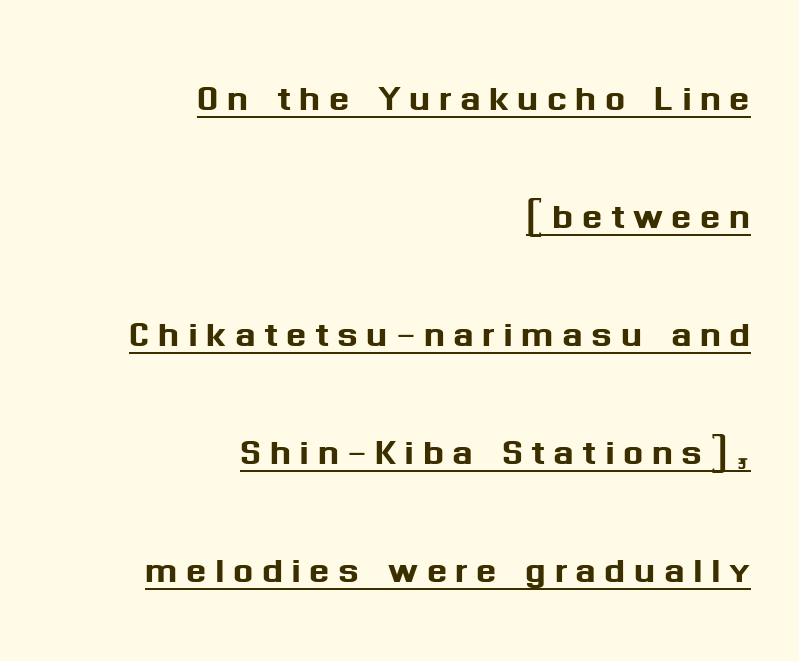
{"serif": "no", "italic": "no", "width": "normal", "stroke_contrast": "medium", "x_height": "medium", "monospaced": "no", "underline": "yes", "align": "right", "line_spacing": "loose", "line_spacing_ratio": 2.46, "glyph_px": 48}
